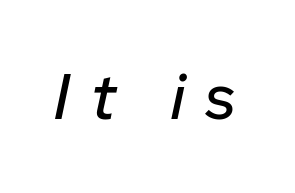
Words float on clear page, feet unadorned. Looking at the ascenders, they clearly lean. Proportional: the letters do not fall into vertical columns. The face used here is rendered with a markedly widened letterfit.
